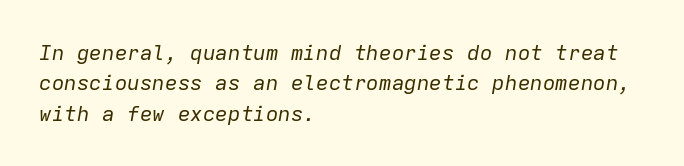
This rendering leaves character spacing at its baseline value. Weight class: somewhere from thin through regular. Any mark beneath the type? The region is blank. Line beginnings align vertically; line endings do not. Tall strokes in this sample are angled rather than plumb. These lines sit exactly where default settings would place them.
